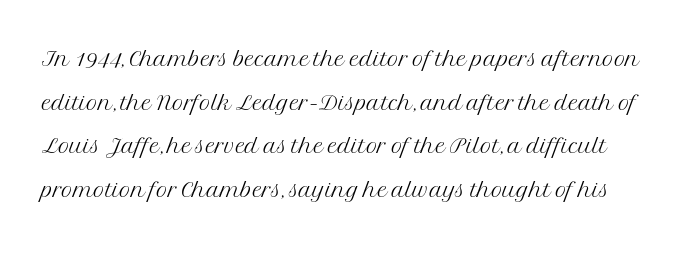
The image shows 31 px light serif type; set normal line spacing (1.41x), normal letter spacing, not underlined; medium stroke contrast and a medium x-height.
